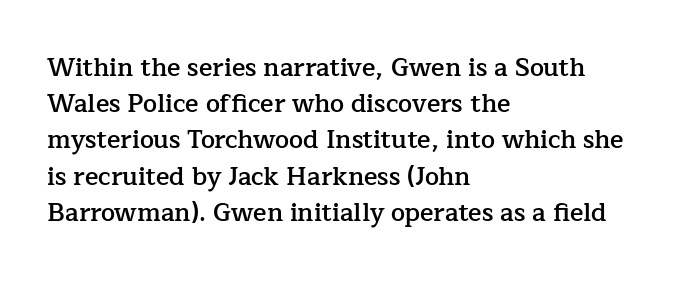
{"italic": "no", "bold": "semi", "underline": "no", "align": "left", "line_spacing": "normal", "line_spacing_ratio": 1.45, "letter_spacing": "normal", "letter_spacing_em": 0.0, "glyph_px": 25}
